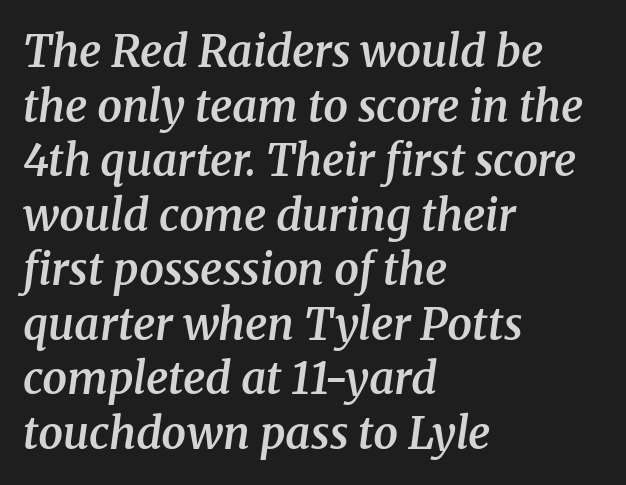
The image shows 44 px semibold serif type, italic (leaning right); set left-aligned, line spacing 1.24x, normal letter spacing, not underlined; medium stroke contrast and a medium x-height.
